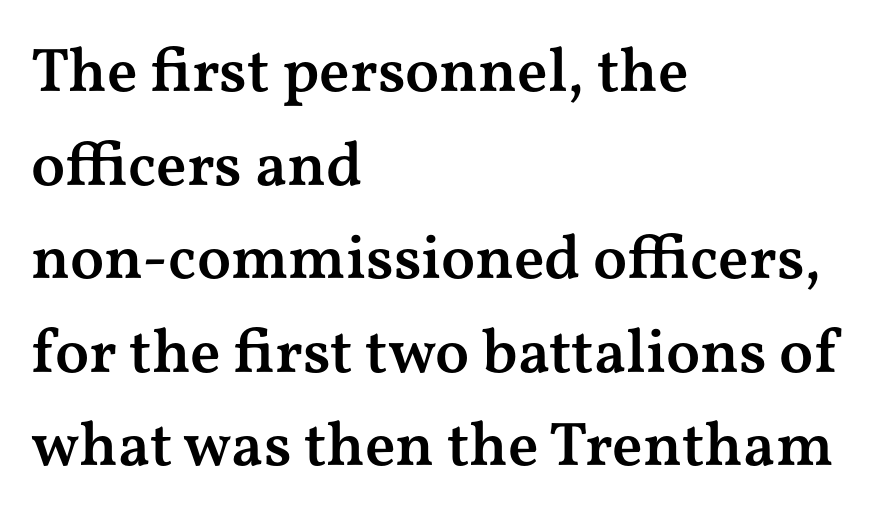
{"serif": "yes", "italic": "no", "bold": "semi", "weight": "semibold", "width": "wide", "stroke_contrast": "medium", "x_height": "medium", "monospaced": "no", "underline": "no", "align": "left", "line_spacing": "normal", "line_spacing_ratio": 1.51, "letter_spacing": "normal", "letter_spacing_em": 0.0, "glyph_px": 62}
